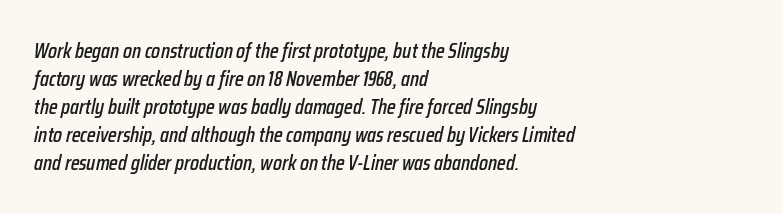
The image shows 21 px text type, italic (leaning right); set left-aligned, normal line spacing (1.33x), normal letter spacing, not underlined.
